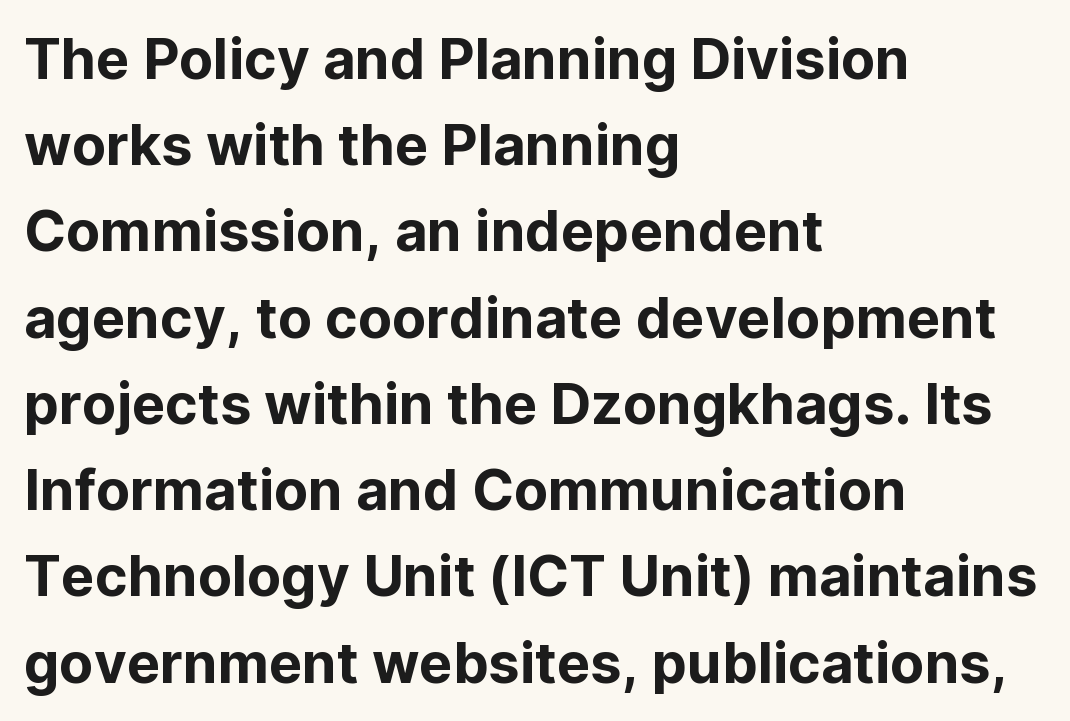
Casual observation: everything's shoved over to the left. The type is set solid horizontally, with unmodified tracking. Looks like regular typesetting: each glyph gets only the width it needs. Compared with typical paragraphs, the rows here are spaced about the same.
